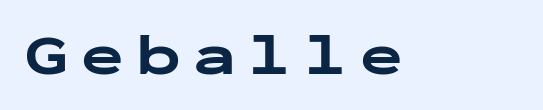
Q: Is the text bold? A: Yes.
Q: Is the text italic (slanted)? A: No, it is upright.
Q: Is the typeface a serif or a sans-serif typeface? A: Sans-serif.
Q: Is the text underlined? A: No.
Q: Is the spacing between letters normal or unusually wide? A: Unusually wide.
Q: Width (condensed, normal, or wide)? A: Wide.
Q: Stroke contrast? A: Low.
Q: x-height? A: Medium.
Q: Monospaced? A: Yes.
